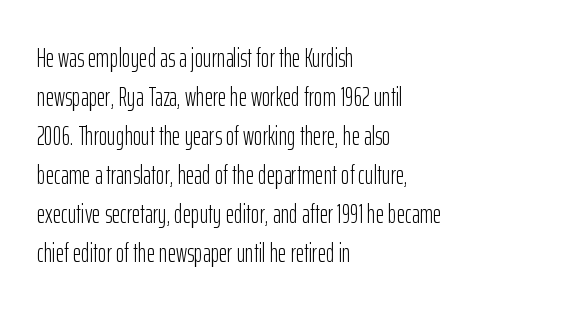
Q: Is the text bold? A: No.
Q: Is the text italic (slanted)? A: No, it is upright.
Q: Is the text underlined? A: No.
Q: How is the paragraph aligned? A: Left-aligned.
Q: Is the spacing between letters normal or unusually wide? A: Normal.
Q: Is the spacing between lines tight, normal or loose? A: Normal.
